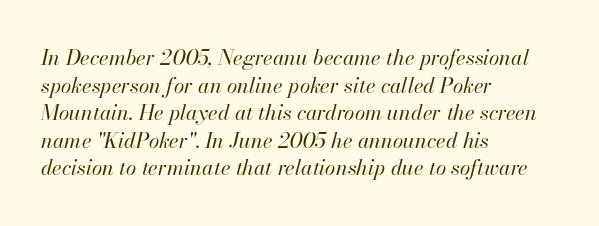
Q: Is the text bold? A: No.
Q: Is the text italic (slanted)? A: Yes, it leans right by about 13 degrees.
Q: Is the text underlined? A: No.
Q: How is the paragraph aligned? A: Left-aligned.
Q: Is the spacing between letters normal or unusually wide? A: Normal.
Q: Is the spacing between lines tight, normal or loose? A: Normal.
